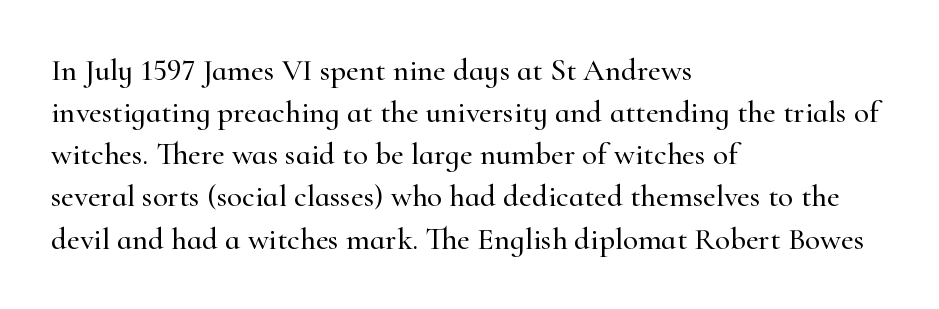
Q: Is the text italic (slanted)? A: No, it is upright.
Q: Is the typeface a serif or a sans-serif typeface? A: Serif.
Q: Is the text underlined? A: No.
Q: How is the paragraph aligned? A: Left-aligned.
Q: Is the spacing between letters normal or unusually wide? A: Normal.
Q: Is the spacing between lines tight, normal or loose? A: Normal.
Q: Width (condensed, normal, or wide)? A: Normal.
Q: Stroke contrast? A: High.
Q: x-height? A: Small.
Q: Monospaced? A: No.
